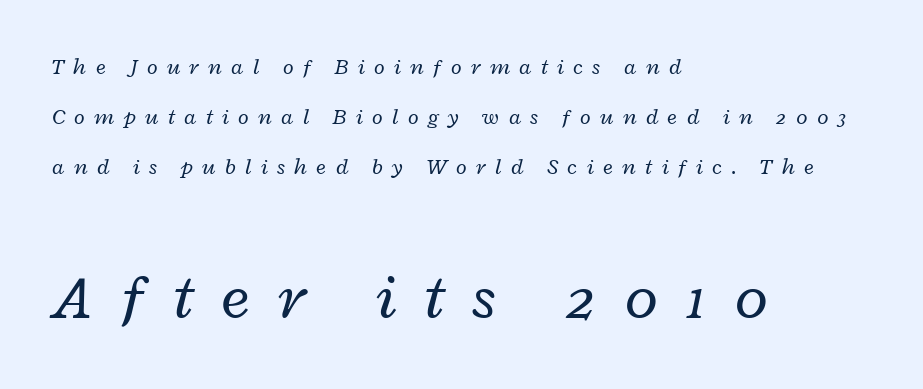
Q: Is the text bold? A: No.
Q: Is the text italic (slanted)? A: Yes, it leans right by about 12 degrees.
Q: Is the text underlined? A: No.
Q: How is the paragraph aligned? A: Left-aligned.
Q: Is the spacing between letters normal or unusually wide? A: Unusually wide.
Q: Is the spacing between lines tight, normal or loose? A: Loose.
Q: Which block of text is set in a larger size, the first (top) or the second (bottom)? A: The second (bottom) one.
Q: Width (condensed, normal, or wide)? A: Wide.
Q: Stroke contrast? A: Low.
Q: x-height? A: Medium.
Q: Monospaced? A: No.
